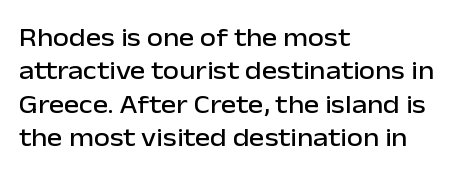
{"italic": "no", "underline": "no", "align": "left", "line_spacing": "normal", "line_spacing_ratio": 1.28, "letter_spacing": "normal", "letter_spacing_em": 0.0, "glyph_px": 26}
